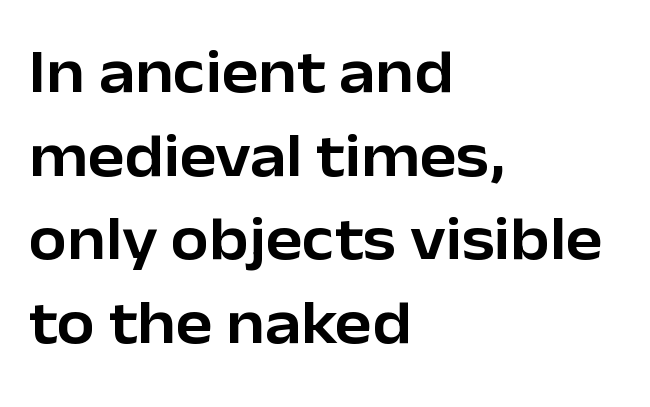
Q: Is the text italic (slanted)? A: No, it is upright.
Q: Is the typeface a serif or a sans-serif typeface? A: Sans-serif.
Q: Is the text underlined? A: No.
Q: How is the paragraph aligned? A: Left-aligned.
Q: Is the spacing between letters normal or unusually wide? A: Normal.
Q: Is the spacing between lines tight, normal or loose? A: Normal.
Q: Width (condensed, normal, or wide)? A: Normal.
Q: Stroke contrast? A: Low.
Q: x-height? A: Medium.
Q: Monospaced? A: No.
